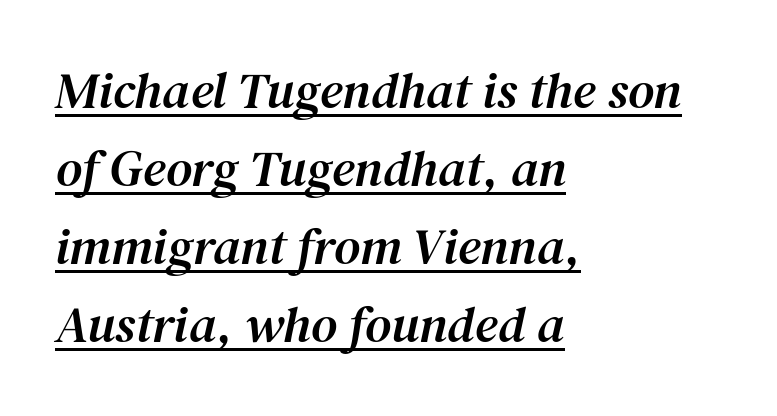
The image shows 51 px serif type, italic (leaning right); set left-aligned, normal line spacing (1.53x), normal letter spacing, underlined; medium stroke contrast and a medium x-height.
